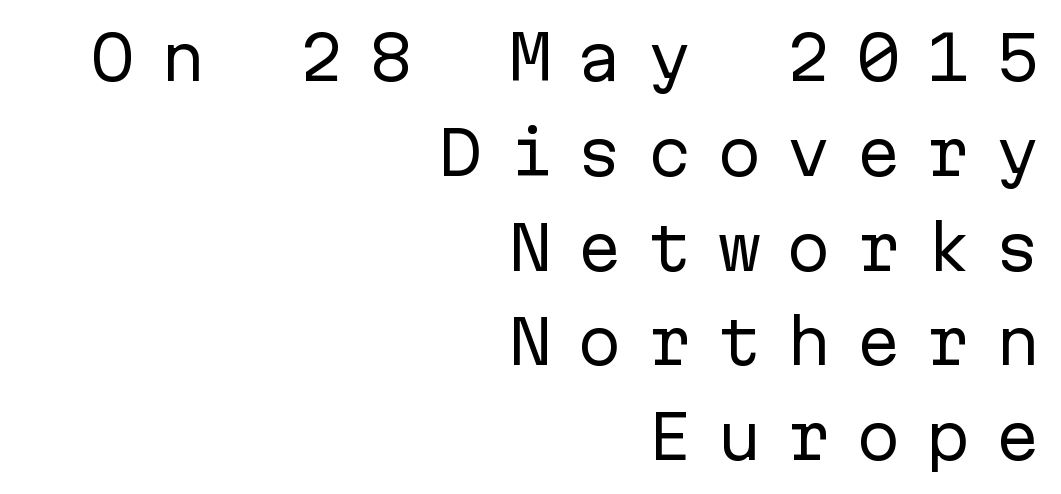
The image shows 60 px regular-weight sans-serif type, upright, monospaced; set right-aligned, normal line spacing (1.58x), unusually wide letter spacing (+0.41 em), not underlined; low stroke contrast and a medium x-height.
